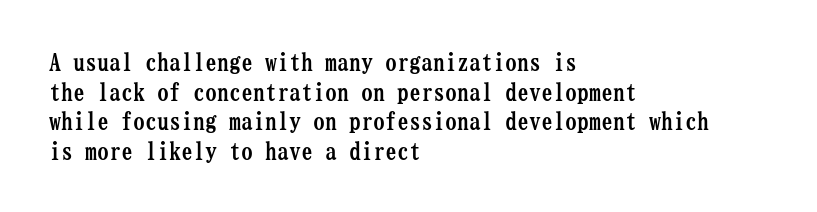
The image shows 24 px bold type, upright; set left-aligned, line spacing 1.23x, normal letter spacing, not underlined.
